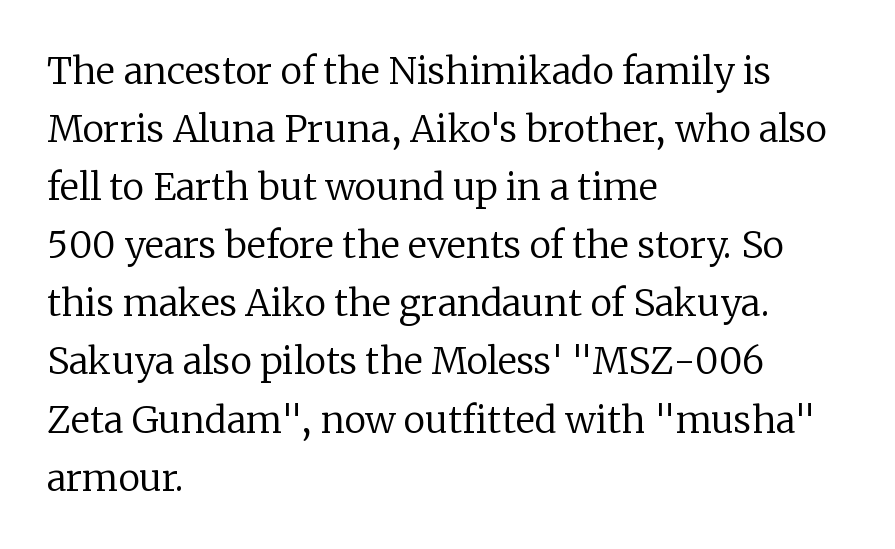
Vertically, the passage feels balanced, rows spaced as you'd expect. Glance below the letters and you will spot only blank space. The letters stand straight up with perfectly vertical stems. Regarding serifs, this sample has them.
